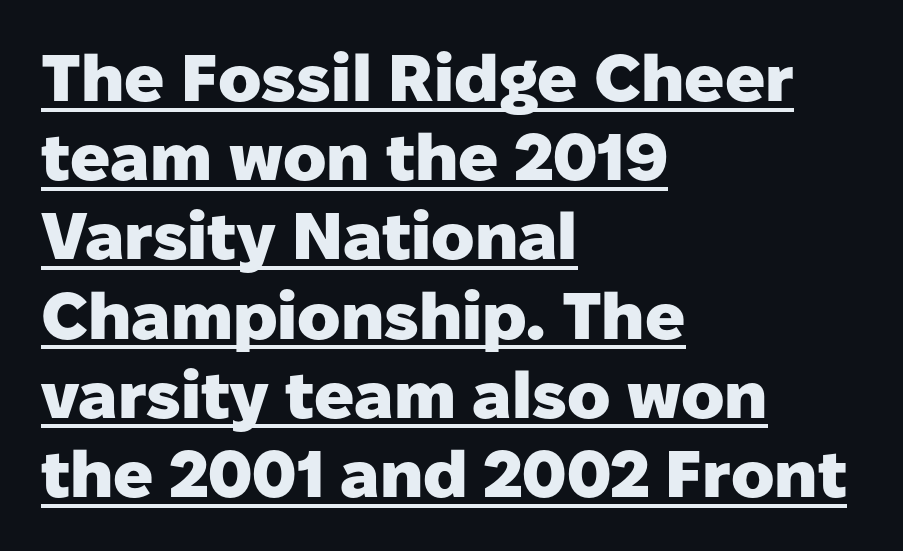
{"serif": "no", "italic": "no", "bold": "yes", "weight": "heavy", "width": "normal", "stroke_contrast": "low", "x_height": "medium", "monospaced": "no", "underline": "yes", "align": "left", "line_spacing_ratio": 1.2, "letter_spacing": "normal", "letter_spacing_em": 0.0, "glyph_px": 66}
